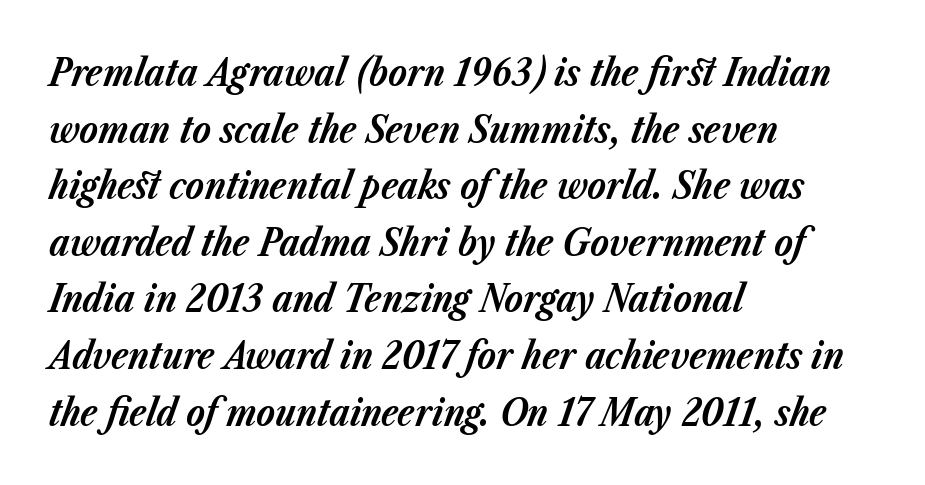
Q: Is the text bold? A: Yes.
Q: Is the text italic (slanted)? A: Yes, it leans right by about 23 degrees.
Q: Is the text underlined? A: No.
Q: How is the paragraph aligned? A: Left-aligned.
Q: Is the spacing between letters normal or unusually wide? A: Normal.
Q: Is the spacing between lines tight, normal or loose? A: Normal.
Q: Width (condensed, normal, or wide)? A: Normal.
Q: Stroke contrast? A: Low.
Q: x-height? A: Medium.
Q: Monospaced? A: No.
